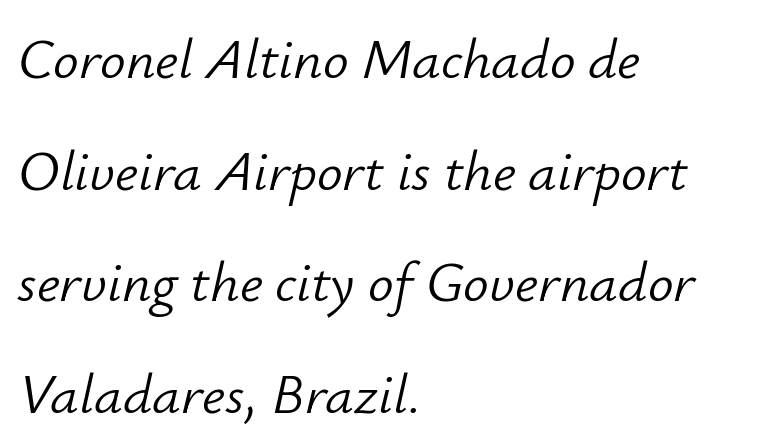
Notice how the passage keeps a crisp vertical edge on the left only. A quiet, ordinary-to-light weight characterises the typeface. The whole block is typeset with a tilt. The tracking reads as untouched default to a designer's eye. No word sits above an underline. You could not count columns in this text — the font is proportionally spaced.
